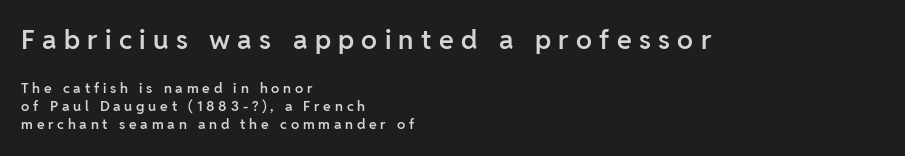
{"italic": "no", "bold": "semi", "underline": "no", "align": "left", "line_spacing": "normal", "line_spacing_ratio": 1.3, "letter_spacing": "wide", "letter_spacing_em": 0.27, "larger_block": "first", "size_ratio": 1.93, "glyph_px": 27}
